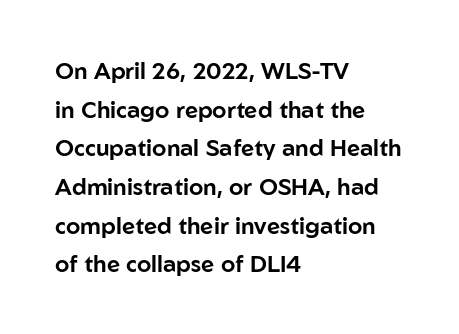
The image shows 23 px text type, upright; set left-aligned, normal line spacing (1.68x), normal letter spacing, not underlined.
